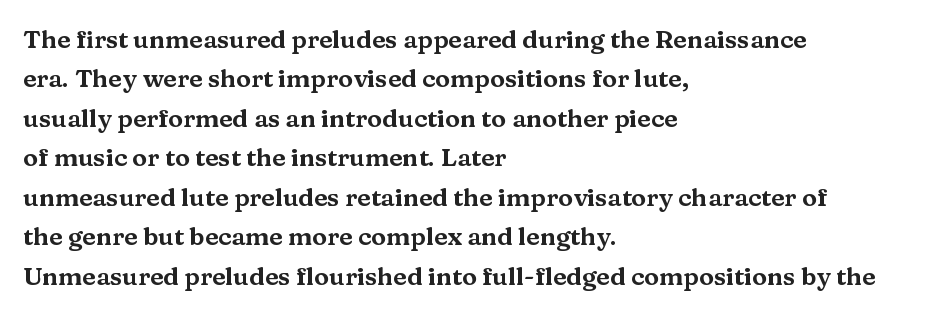
{"italic": "no", "underline": "no", "align": "left", "line_spacing": "normal", "line_spacing_ratio": 1.58, "letter_spacing": "normal", "letter_spacing_em": 0.0, "glyph_px": 25}
